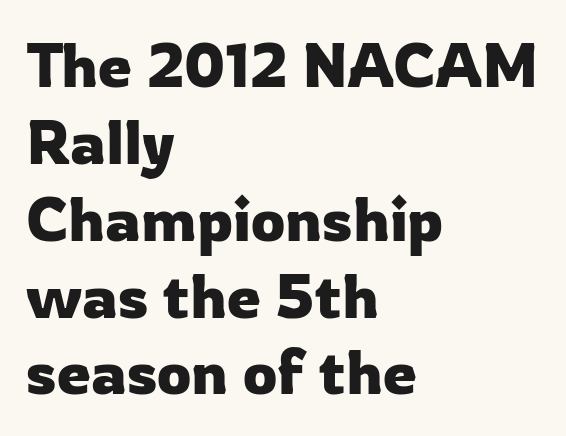
The image shows 61 px sans-serif type, upright; set left-aligned, normal line spacing (1.26x), normal letter spacing, not underlined; low stroke contrast and a medium x-height.
